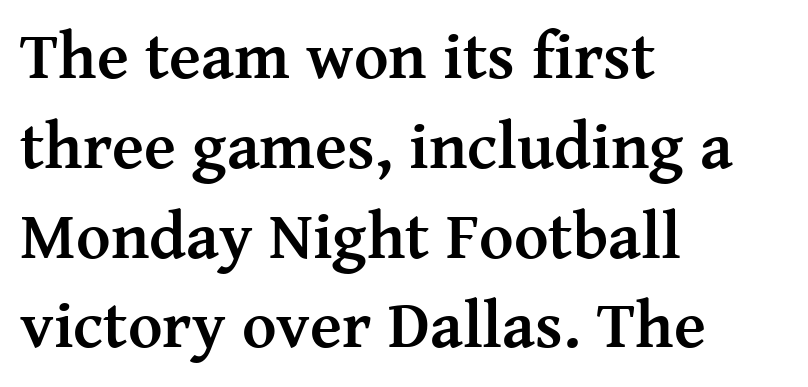
The image shows 66 px semibold serif type, upright; set left-aligned, normal line spacing (1.36x), normal letter spacing, not underlined; medium stroke contrast and a medium x-height.
